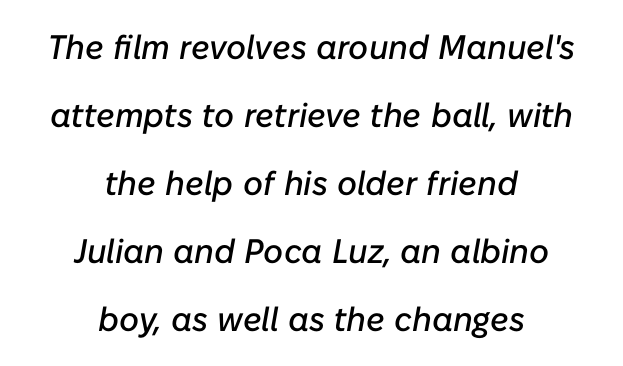
{"italic": "yes", "lean": "right", "slant_degrees": 10, "width": "normal", "stroke_contrast": "low", "x_height": "medium", "monospaced": "no", "underline": "no", "align": "center", "line_spacing": "loose", "line_spacing_ratio": 2.0, "letter_spacing": "normal", "letter_spacing_em": 0.0, "glyph_px": 34}
